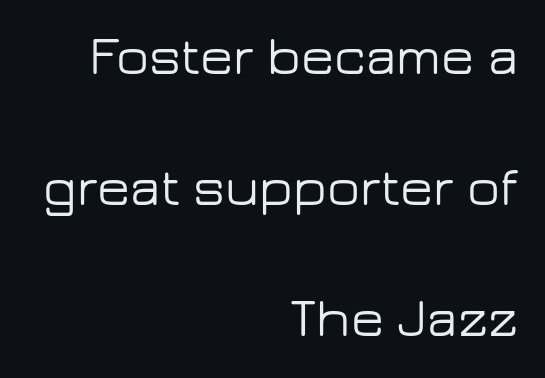
The image shows 54 px wide sans-serif type, upright; set right-aligned, loose line spacing (2.43x), normal letter spacing, not underlined; low stroke contrast and a medium x-height.
